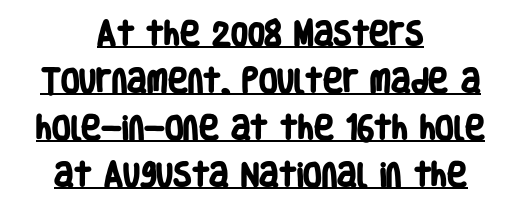
{"bold": "yes", "underline": "yes", "align": "center", "line_spacing_ratio": 1.74, "letter_spacing": "normal", "letter_spacing_em": 0.0, "glyph_px": 27}
